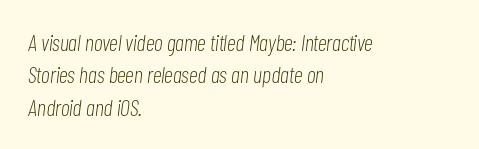
The image shows 23 px text type, italic (leaning right); set left-aligned, normal line spacing (1.41x), normal letter spacing, not underlined.
